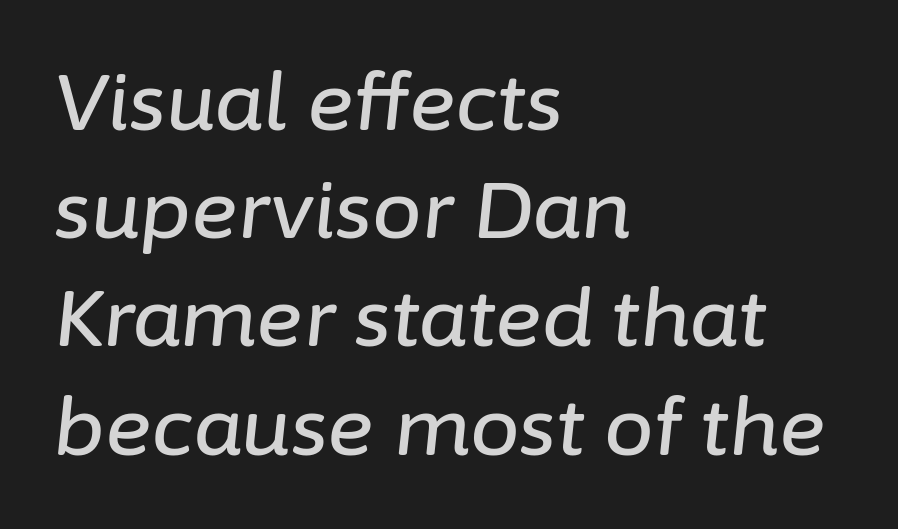
{"italic": "yes", "lean": "right", "slant_degrees": 6, "width": "normal", "stroke_contrast": "low", "x_height": "medium", "monospaced": "no", "underline": "no", "align": "left", "line_spacing": "normal", "line_spacing_ratio": 1.37, "letter_spacing": "normal", "letter_spacing_em": 0.0, "glyph_px": 79}
